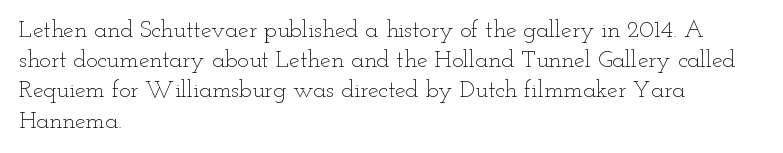
The weight would be labelled regular, book, light, or lighter still. Every stem runs plumb, perpendicular to the baseline. Descender tails drop into unmarked territory. One glance says typical: line gaps are just what's usual.
